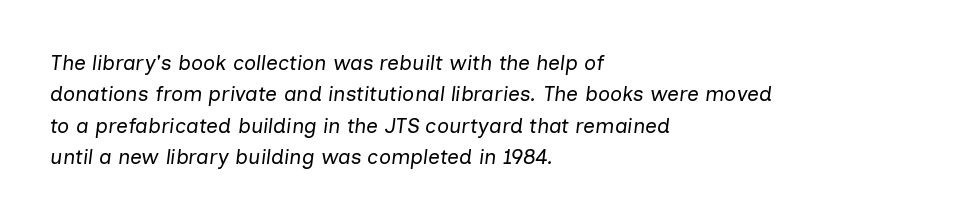
Q: Is the text bold? A: No.
Q: Is the text italic (slanted)? A: Yes, it leans right by about 7 degrees.
Q: Is the text underlined? A: No.
Q: How is the paragraph aligned? A: Left-aligned.
Q: Is the spacing between letters normal or unusually wide? A: Normal.
Q: Is the spacing between lines tight, normal or loose? A: Normal.
